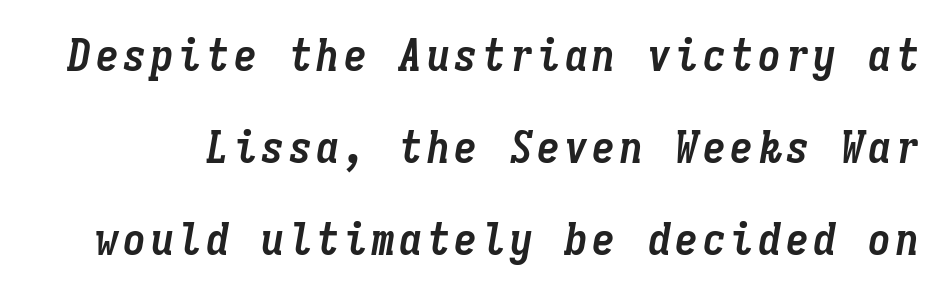
Q: Is the text bold? A: Yes.
Q: Is the text italic (slanted)? A: Yes, it leans right by about 9 degrees.
Q: Is the text underlined? A: No.
Q: Is the spacing between lines tight, normal or loose? A: Loose.
Q: Width (condensed, normal, or wide)? A: Condensed.
Q: Stroke contrast? A: Low.
Q: x-height? A: Medium.
Q: Monospaced? A: Yes.
